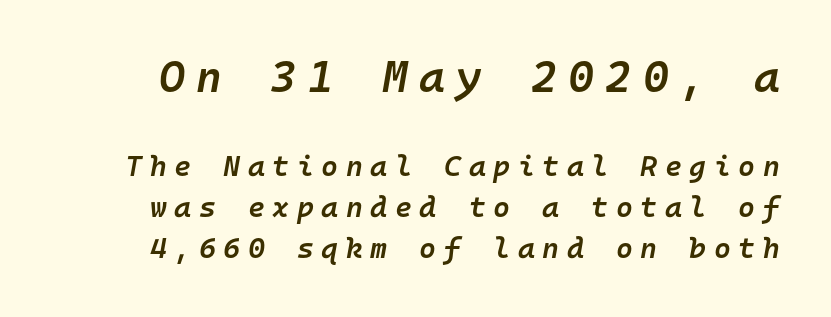
Q: Is the text bold? A: Semi-bold.
Q: Is the text italic (slanted)? A: Yes, it leans right by about 10 degrees.
Q: Is the text underlined? A: No.
Q: Is the spacing between letters normal or unusually wide? A: Unusually wide.
Q: Is the spacing between lines tight, normal or loose? A: Normal.
Q: Which block of text is set in a larger size, the first (top) or the second (bottom)? A: The first (top) one.
Q: Width (condensed, normal, or wide)? A: Normal.
Q: Stroke contrast? A: Low.
Q: x-height? A: Medium.
Q: Monospaced? A: Yes.
